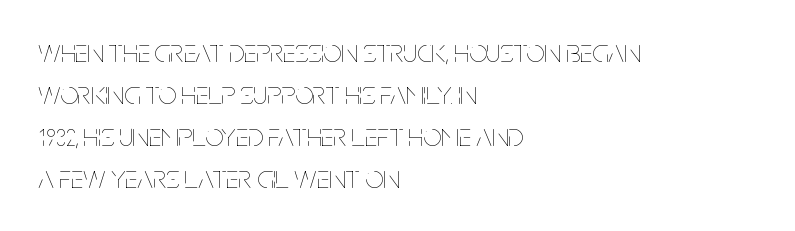
Q: Is the text bold? A: No.
Q: Is the text italic (slanted)? A: No, it is upright.
Q: Is the text underlined? A: No.
Q: How is the paragraph aligned? A: Left-aligned.
Q: Is the spacing between letters normal or unusually wide? A: Normal.
Q: Is the spacing between lines tight, normal or loose? A: Normal.
Q: Width (condensed, normal, or wide)? A: Condensed.
Q: Stroke contrast? A: Low.
Q: x-height? A: Large.
Q: Monospaced? A: No.
